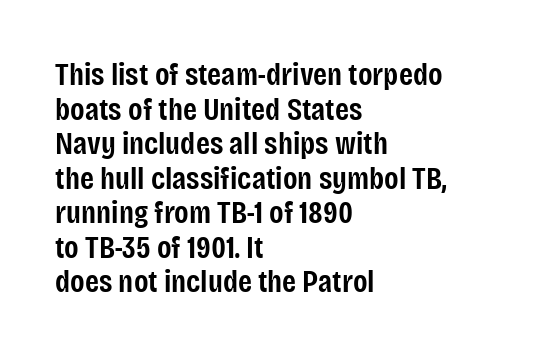
A typesetter would call this leading minimal, almost set solid. These lines keep a tight, regular rhythm from letter to letter. Every letter is mildly thick-stroked: semibold rather than bold. You could not count columns in this text — the font is proportionally spaced. The lettering stays uniformly vertical, giving the passage a roman look.
